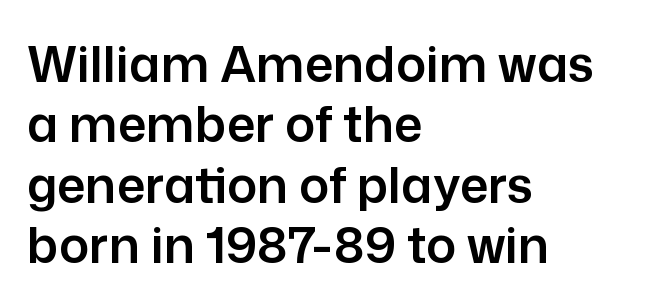
{"serif": "no", "italic": "no", "width": "normal", "stroke_contrast": "low", "x_height": "medium", "monospaced": "no", "underline": "no", "align": "left", "line_spacing_ratio": 1.21, "letter_spacing": "normal", "letter_spacing_em": 0.0, "glyph_px": 50}
